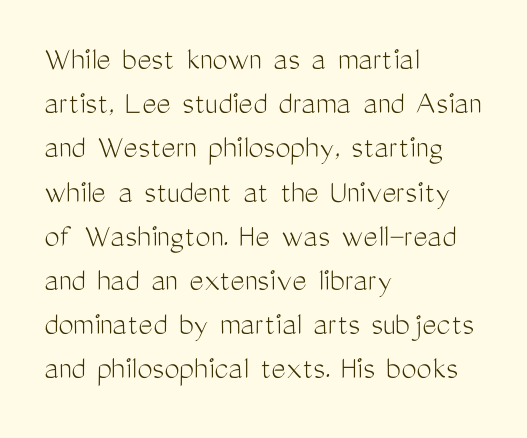
{"serif": "no", "italic": "no", "bold": "no", "weight": "light", "width": "condensed", "stroke_contrast": "medium", "x_height": "medium", "monospaced": "no", "underline": "no", "align": "left", "line_spacing": "normal", "line_spacing_ratio": 1.3, "letter_spacing": "normal", "letter_spacing_em": 0.0, "glyph_px": 34}
